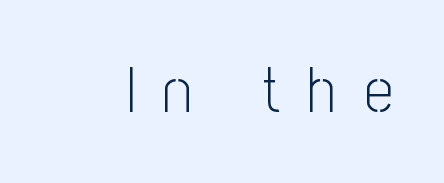
Q: Is the text bold? A: No.
Q: Is the text italic (slanted)? A: No, it is upright.
Q: Is the typeface a serif or a sans-serif typeface? A: Sans-serif.
Q: Is the text underlined? A: No.
Q: Is the spacing between letters normal or unusually wide? A: Unusually wide.
Q: Width (condensed, normal, or wide)? A: Condensed.
Q: Stroke contrast? A: Low.
Q: x-height? A: Medium.
Q: Monospaced? A: No.
